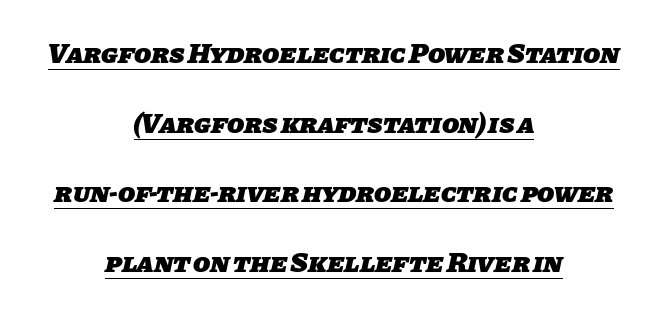
{"bold": "yes", "weight": "heavy", "width": "normal", "stroke_contrast": "low", "x_height": "large", "monospaced": "no", "underline": "yes", "align": "center", "line_spacing": "loose", "line_spacing_ratio": 2.49, "letter_spacing": "normal", "letter_spacing_em": 0.0, "glyph_px": 28}
